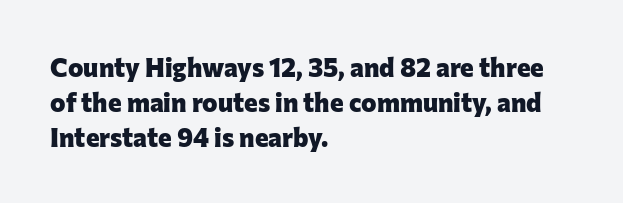
Q: Is the text bold? A: Yes.
Q: Is the text italic (slanted)? A: No, it is upright.
Q: Is the text underlined? A: No.
Q: How is the paragraph aligned? A: Left-aligned.
Q: Is the spacing between letters normal or unusually wide? A: Normal.
Q: Is the spacing between lines tight, normal or loose? A: Normal.
